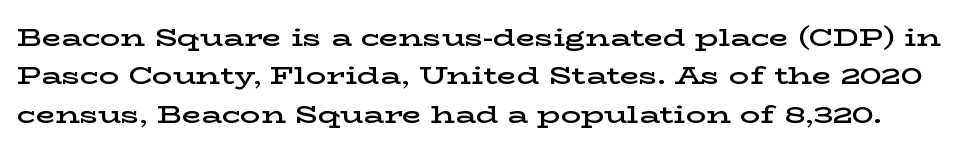
Here the glyphs are tracked normally, forming tight word shapes. Leading: standard. A bit beefed up — I'd call it semibold rather than bold. Notice how the stems are strictly vertical — no italics here. Lines of text with bare space underneath.
